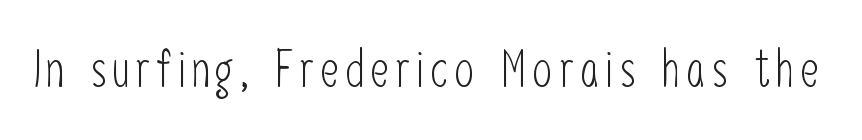
The image shows 51 px light, condensed sans-serif type, upright; set not underlined; low stroke contrast and a medium x-height.
